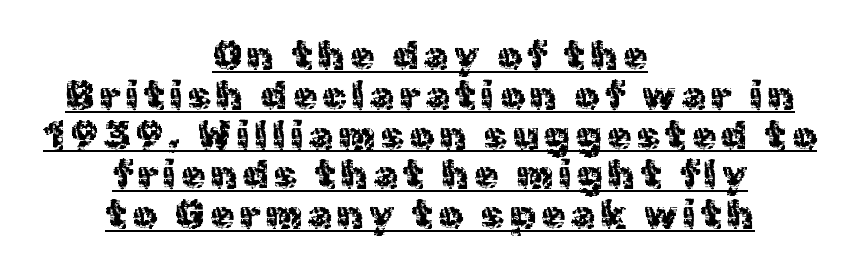
{"serif": "no", "italic": "no", "width": "normal", "x_height": "medium", "monospaced": "no", "underline": "yes", "align": "center", "line_spacing": "tight", "line_spacing_ratio": 1.02, "glyph_px": 39}
